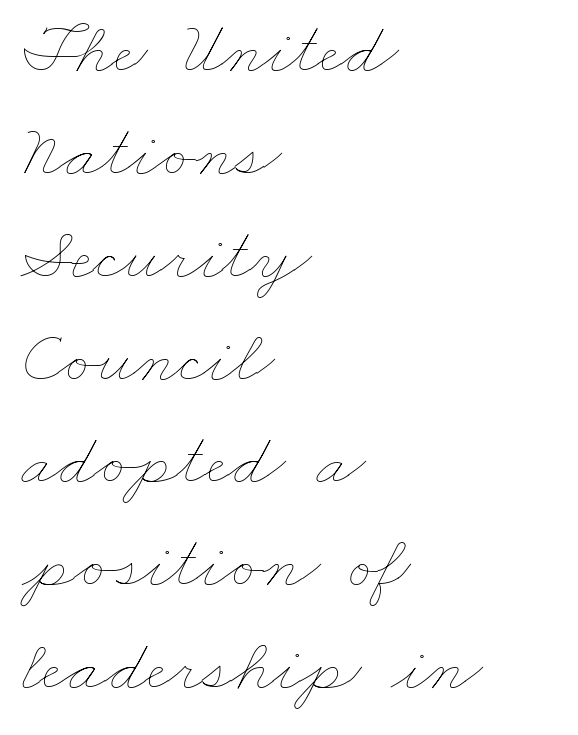
Q: Is the text bold? A: No.
Q: Is the text underlined? A: No.
Q: How is the paragraph aligned? A: Left-aligned.
Q: Is the spacing between letters normal or unusually wide? A: Normal.
Q: Is the spacing between lines tight, normal or loose? A: Normal.
Q: Width (condensed, normal, or wide)? A: Wide.
Q: Stroke contrast? A: Low.
Q: x-height? A: Small.
Q: Monospaced? A: No.
